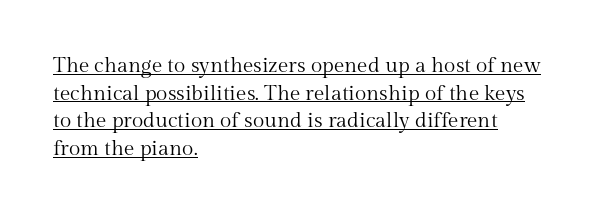
The image shows 21 px text type, upright; set left-aligned, normal line spacing (1.32x), normal letter spacing, underlined.
